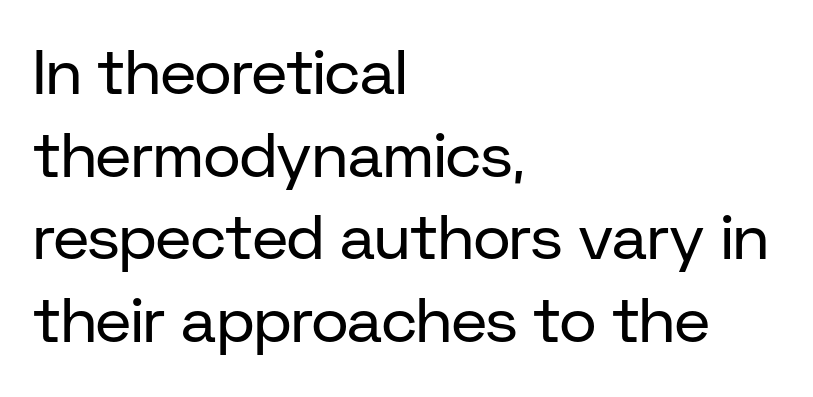
No extra ink here — the face is not bold. Regarding leading, the lines here are spaced in the standard way. The specimen reads as upright at a glance. Beneath every word, the page is bare. The lines are quadded left. Between one letter and the next there's only the usual sliver of space.
